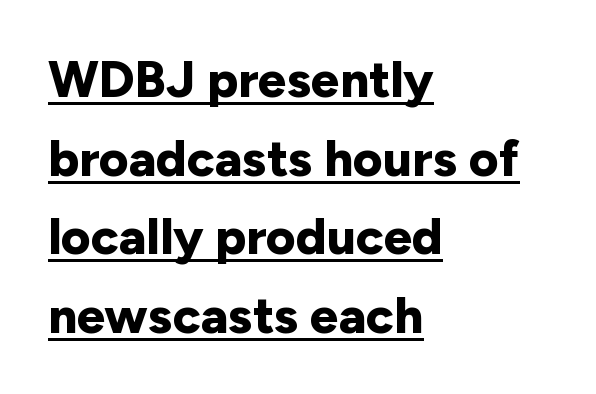
{"serif": "no", "italic": "no", "bold": "yes", "weight": "bold", "width": "normal", "stroke_contrast": "low", "x_height": "medium", "monospaced": "no", "underline": "yes", "align": "left", "line_spacing": "normal", "line_spacing_ratio": 1.54, "letter_spacing": "normal", "letter_spacing_em": 0.0, "glyph_px": 51}
